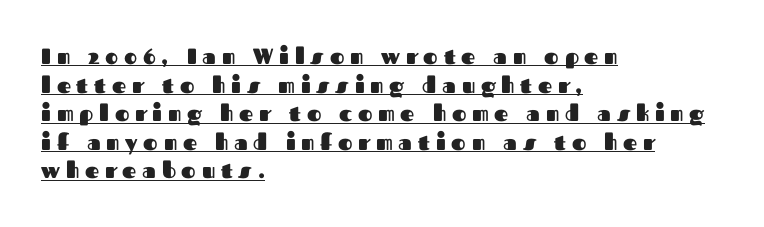
Quick note: underline on. Rendered with straight, roman letterforms. As a designer I'd log this as weight 700, bold. Visually the block forms a straight wall on the left and a jagged coastline on the right.
